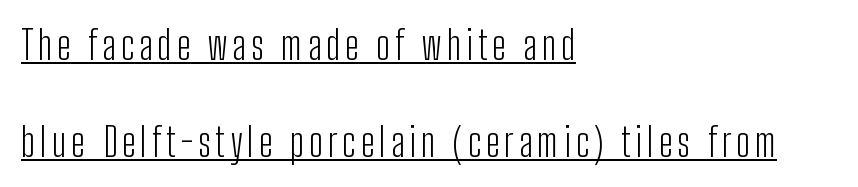
The image shows 39 px light, condensed sans-serif type, upright; set left-aligned, loose line spacing (2.48x), underlined; low stroke contrast and a medium x-height.
